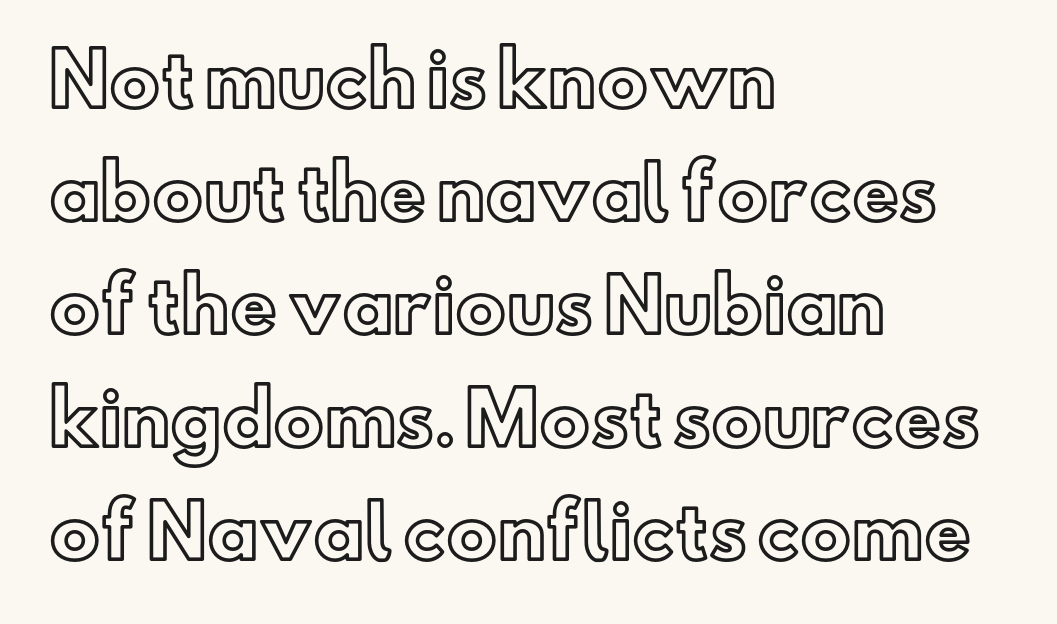
Underlining? Definitely not there. Looks like regular typesetting: each glyph gets only the width it needs. Tracking value appears to be zero — textbook default spacing. Teacher's note: observe the even left margin — that is flush-left alignment. Horizontal bands of white between lines are of average thickness.
